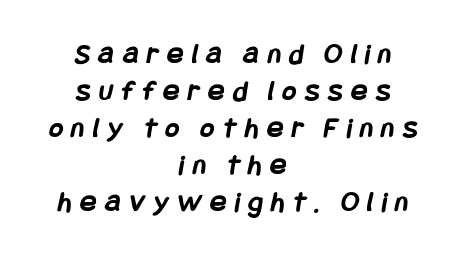
{"serif": "no", "bold": "yes", "weight": "semibold", "width": "condensed", "stroke_contrast": "low", "x_height": "large", "underline": "no", "align": "center", "line_spacing_ratio": 1.23, "letter_spacing": "wide", "letter_spacing_em": 0.29, "glyph_px": 30}
